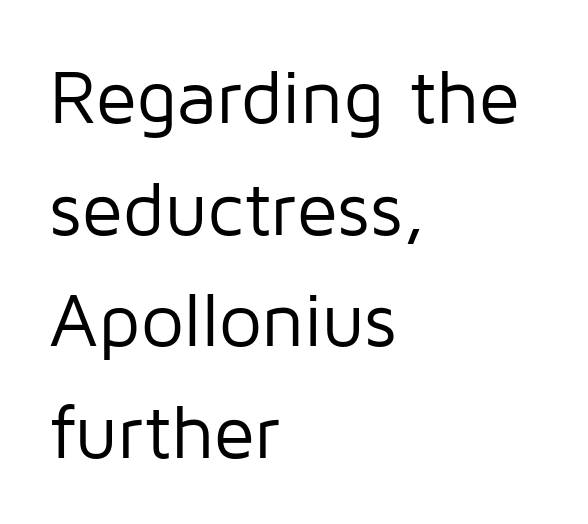
The image shows 76 px regular-weight sans-serif type, upright; set left-aligned, normal line spacing (1.47x), normal letter spacing, not underlined; low stroke contrast and a medium x-height.
